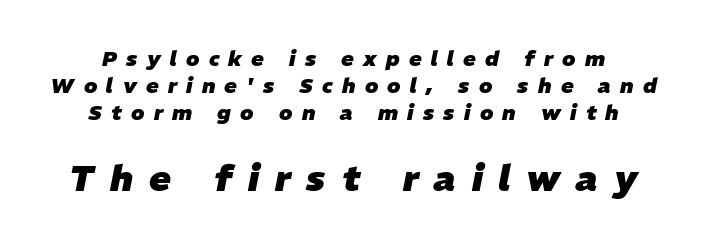
{"italic": "yes", "lean": "right", "slant_degrees": 11, "bold": "yes", "weight": "heavy", "width": "normal", "stroke_contrast": "low", "x_height": "medium", "monospaced": "no", "underline": "no", "line_spacing": "normal", "line_spacing_ratio": 1.29, "letter_spacing": "wide", "letter_spacing_em": 0.44, "larger_block": "second", "size_ratio": 1.71, "glyph_px": 36}
